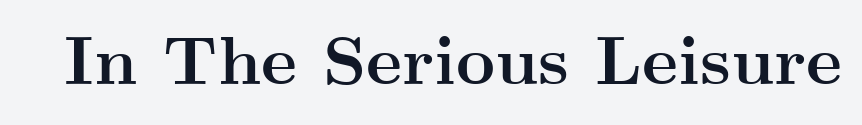
These words are printed bold, with thick strokes throughout. Glance below the letters and you will spot only blank space. In terms of posture, this sample is upright. Each letter's strokes conclude with small projecting serifs. Standard letterfit; no display-style spreading of the glyphs.
